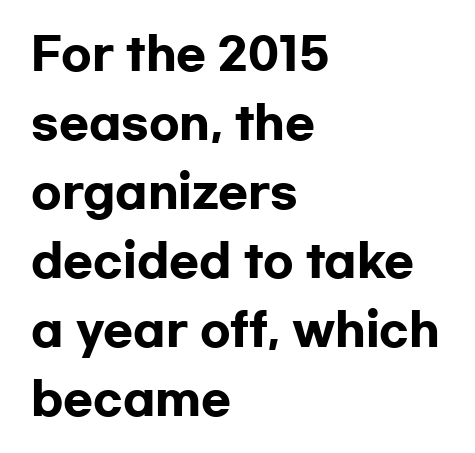
Q: Is the text bold? A: Yes.
Q: Is the text italic (slanted)? A: No, it is upright.
Q: Is the typeface a serif or a sans-serif typeface? A: Sans-serif.
Q: Is the text underlined? A: No.
Q: How is the paragraph aligned? A: Left-aligned.
Q: Is the spacing between letters normal or unusually wide? A: Normal.
Q: Is the spacing between lines tight, normal or loose? A: Normal.
Q: Width (condensed, normal, or wide)? A: Wide.
Q: Stroke contrast? A: Low.
Q: x-height? A: Medium.
Q: Monospaced? A: No.
